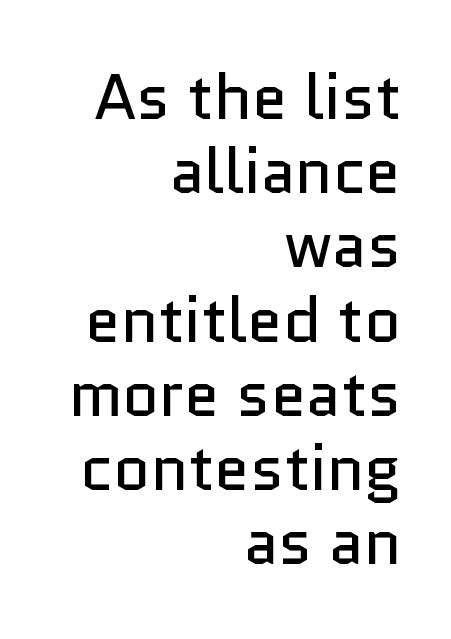
Q: Is the text bold? A: No.
Q: Is the text italic (slanted)? A: No, it is upright.
Q: Is the typeface a serif or a sans-serif typeface? A: Sans-serif.
Q: Is the text underlined? A: No.
Q: How is the paragraph aligned? A: Right-aligned.
Q: Is the spacing between letters normal or unusually wide? A: Normal.
Q: Width (condensed, normal, or wide)? A: Normal.
Q: Stroke contrast? A: Low.
Q: x-height? A: Medium.
Q: Monospaced? A: No.
